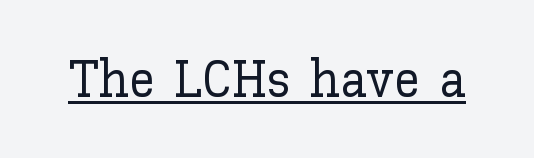
Q: Is the text italic (slanted)? A: No, it is upright.
Q: Is the text underlined? A: Yes.
Q: Is the spacing between letters normal or unusually wide? A: Normal.
Q: Width (condensed, normal, or wide)? A: Normal.
Q: Stroke contrast? A: Low.
Q: x-height? A: Medium.
Q: Monospaced? A: No.
